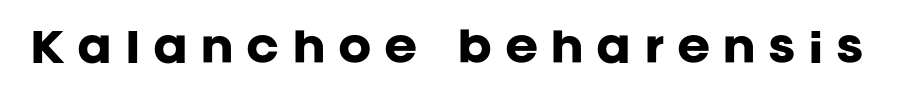
The words here are not underlined. Heavy-handed strokes throughout: this text is bold. The face used here is a sans, in the tradition of grotesques and geometrics. Do the characters align in a grid? No, the font is proportional. Display-style spreading of the glyphs; the letterfit is very open. This is the regular roman posture of the typeface.
